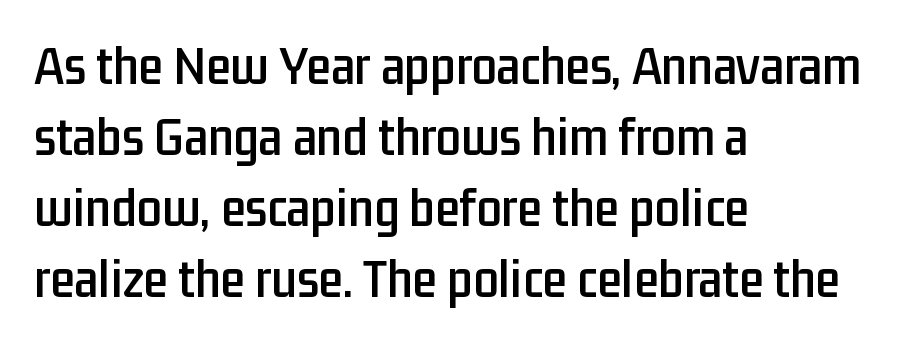
Here the designer chose a conventional face with non-uniform glyph widths. How would I describe the line gaps? Plain and ordinary. The string is rendered with underlining switched off. Is the block centered? No — it sits flush against the left margin. This is sans-serif lettering, the kind often seen on screens and signage.
